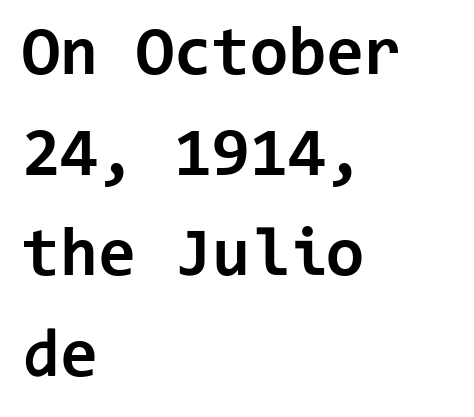
Type style note: lacks serifs. The letterforms sit shoulder to shoulder at normal distance. Quick note: underline off. If you drew a ruler down the left edge, every line would touch it. The vertical gap from one line to the next is medium.
